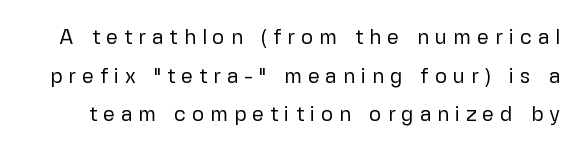
The image shows 21 px text type, upright; set line spacing 1.84x, unusually wide letter spacing (+0.28 em), not underlined.
